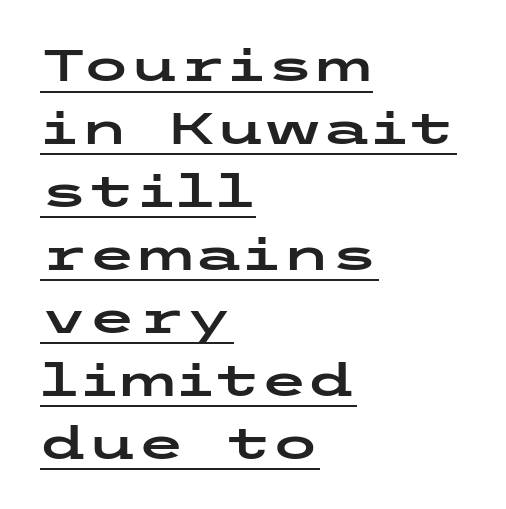
{"serif": "no", "italic": "no", "width": "wide", "stroke_contrast": "low", "x_height": "medium", "underline": "yes", "align": "left", "line_spacing": "normal", "line_spacing_ratio": 1.43, "letter_spacing": "normal", "letter_spacing_em": 0.0, "glyph_px": 44}
